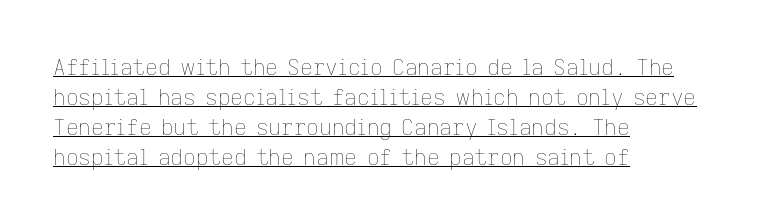
Q: Is the text bold? A: No.
Q: Is the text italic (slanted)? A: No, it is upright.
Q: Is the text underlined? A: Yes.
Q: How is the paragraph aligned? A: Left-aligned.
Q: Is the spacing between letters normal or unusually wide? A: Normal.
Q: Is the spacing between lines tight, normal or loose? A: Normal.
